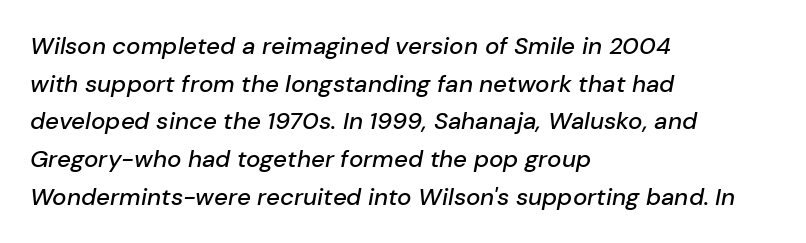
{"italic": "yes", "lean": "right", "slant_degrees": 10, "underline": "no", "align": "left", "line_spacing": "normal", "line_spacing_ratio": 1.57, "letter_spacing": "normal", "letter_spacing_em": 0.0, "glyph_px": 24}
